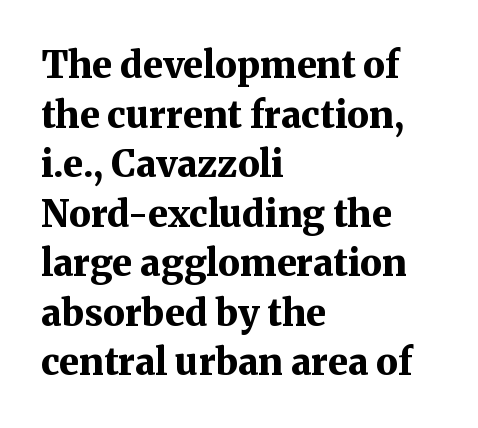
The image shows 37 px bold serif type, upright; set left-aligned, normal line spacing (1.34x), normal letter spacing, not underlined; medium stroke contrast and a medium x-height.
